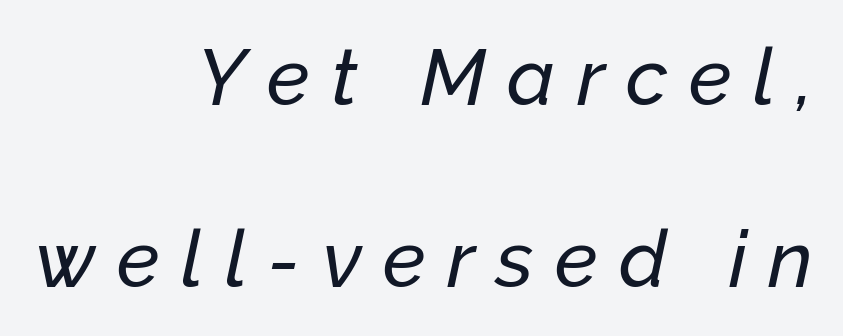
The space beneath each line is pristine and unruled. You could not count columns in this text — the font is proportionally spaced. Rendered with sloped, italic letterforms. Right-aligned paragraph, ragged on the left. How are the letters spaced? Widely, with obvious added tracking. Airy leading.
